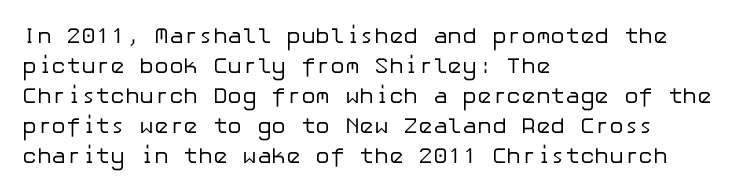
The image shows 22 px text type, upright; set left-aligned, normal line spacing (1.36x), normal letter spacing, not underlined.
